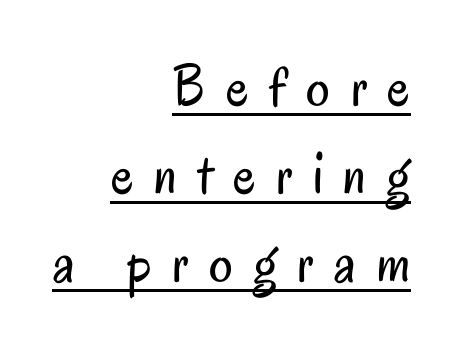
The image shows 59 px regular-weight, condensed sans-serif type, upright; set right-aligned, normal line spacing (1.49x), unusually wide letter spacing (+0.35 em), underlined; low stroke contrast and a small x-height.
